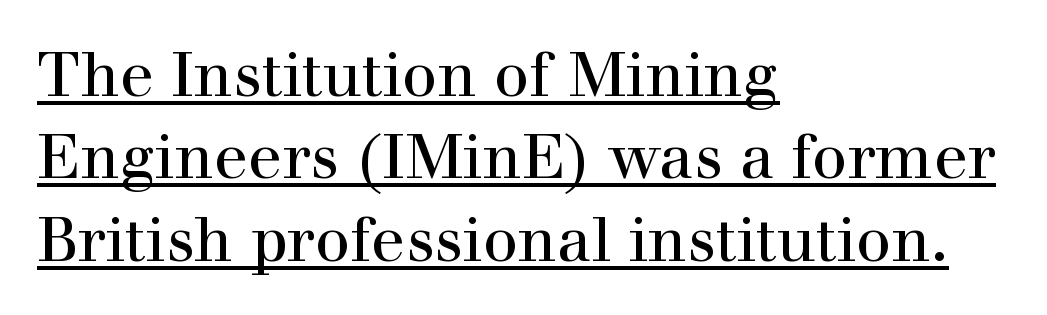
The image shows 62 px serif type, upright; set left-aligned, normal line spacing (1.33x), normal letter spacing, underlined; a medium x-height.
